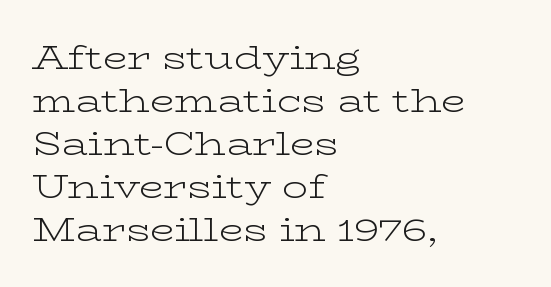
{"serif": "yes", "italic": "no", "bold": "no", "weight": "light", "width": "wide", "stroke_contrast": "low", "x_height": "medium", "monospaced": "no", "underline": "no", "align": "left", "line_spacing": "normal", "line_spacing_ratio": 1.34, "letter_spacing": "normal", "letter_spacing_em": 0.0, "glyph_px": 32}
